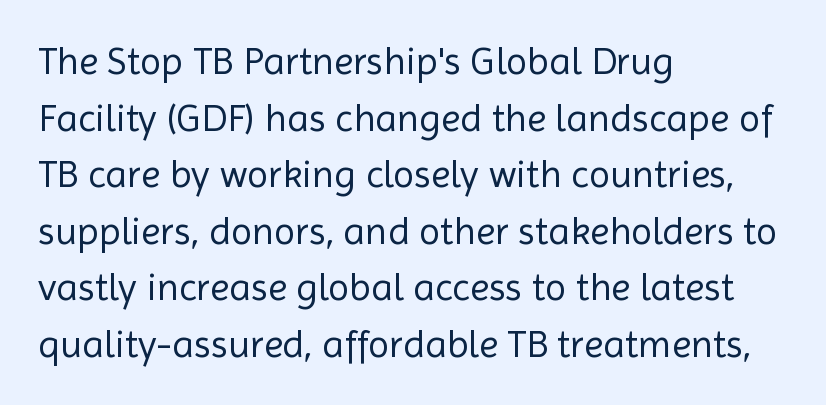
{"serif": "no", "italic": "no", "bold": "no", "weight": "regular", "width": "normal", "x_height": "medium", "monospaced": "no", "underline": "no", "align": "left", "line_spacing": "normal", "line_spacing_ratio": 1.45, "letter_spacing": "normal", "letter_spacing_em": 0.0, "glyph_px": 39}
